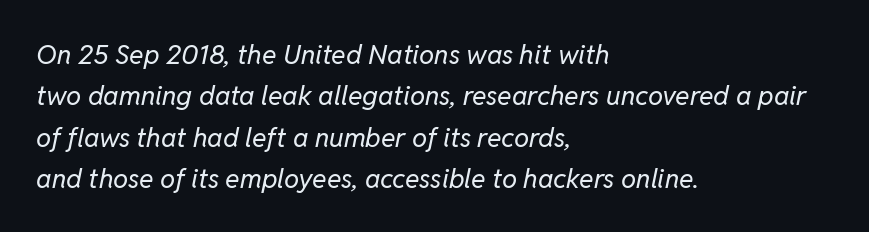
The image shows 27 px text type, italic (leaning right); set left-aligned, normal line spacing (1.53x), normal letter spacing, not underlined.
